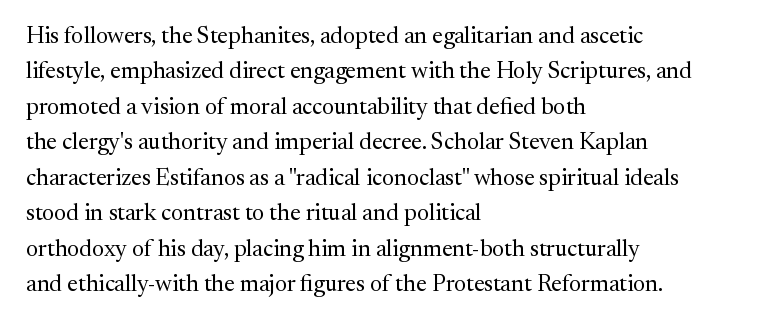
The face looks like a standard text weight, possibly lighter. Vertical strokes here are truly vertical. These lines keep a tight, regular rhythm from letter to letter. Leading matches the norm, producing a regular column. Left-aligned paragraph, ragged on the right. The space directly below the letters is spotless.
